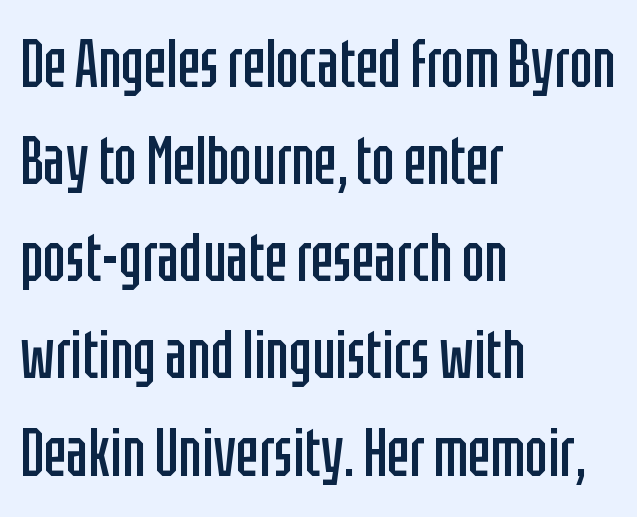
The image shows 67 px regular-weight, condensed sans-serif type, upright; set left-aligned, normal line spacing (1.45x), normal letter spacing, not underlined; low stroke contrast and a large x-height.
